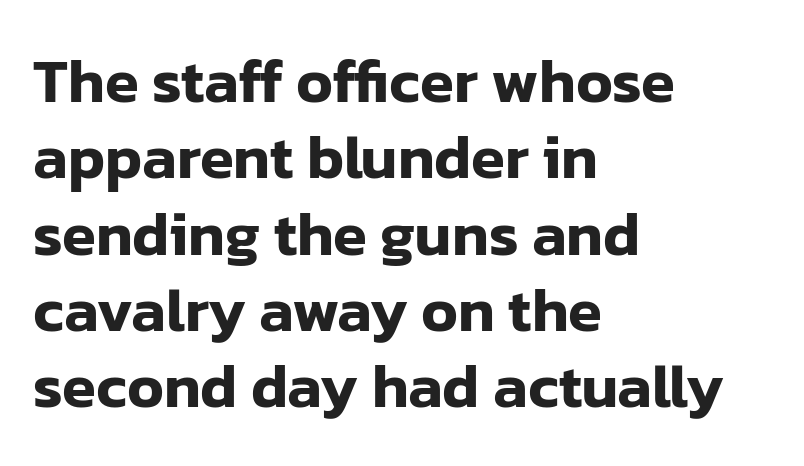
Q: Is the text italic (slanted)? A: No, it is upright.
Q: Is the typeface a serif or a sans-serif typeface? A: Sans-serif.
Q: Is the text underlined? A: No.
Q: How is the paragraph aligned? A: Left-aligned.
Q: Is the spacing between letters normal or unusually wide? A: Normal.
Q: Width (condensed, normal, or wide)? A: Normal.
Q: Stroke contrast? A: Low.
Q: x-height? A: Medium.
Q: Monospaced? A: No.
